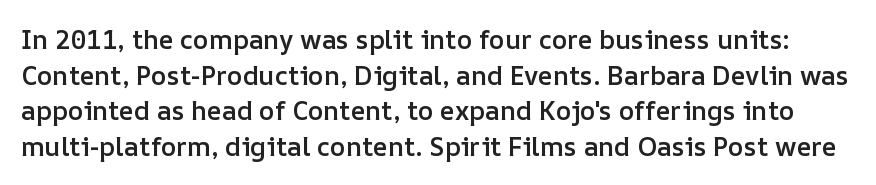
{"italic": "no", "bold": "semi", "underline": "no", "line_spacing": "normal", "line_spacing_ratio": 1.37, "letter_spacing": "normal", "letter_spacing_em": 0.0, "glyph_px": 26}
